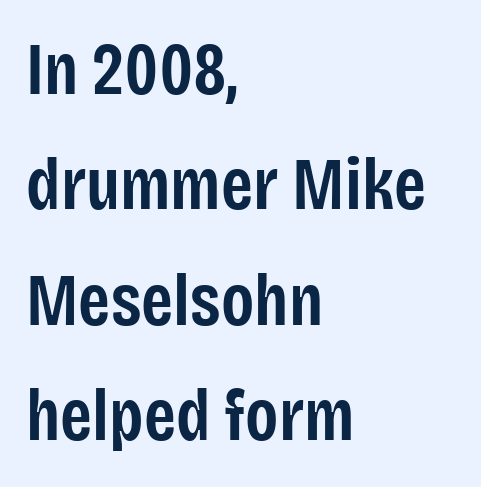
{"serif": "no", "italic": "no", "bold": "semi", "weight": "semibold", "width": "condensed", "stroke_contrast": "low", "x_height": "large", "monospaced": "no", "underline": "no", "align": "left", "line_spacing": "normal", "line_spacing_ratio": 1.58, "letter_spacing": "normal", "letter_spacing_em": 0.0, "glyph_px": 73}
